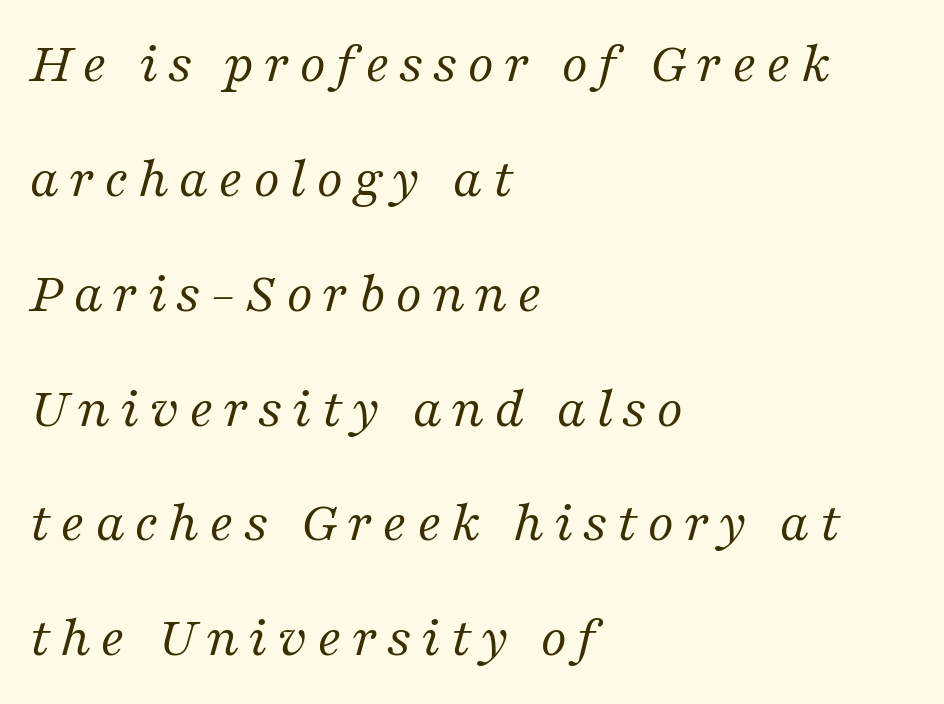
Q: Is the text bold? A: No.
Q: Is the text italic (slanted)? A: Yes, it leans right by about 16 degrees.
Q: Is the typeface a serif or a sans-serif typeface? A: Serif.
Q: Is the text underlined? A: No.
Q: How is the paragraph aligned? A: Left-aligned.
Q: Is the spacing between lines tight, normal or loose? A: Loose.
Q: Width (condensed, normal, or wide)? A: Normal.
Q: Stroke contrast? A: Medium.
Q: x-height? A: Medium.
Q: Monospaced? A: No.
